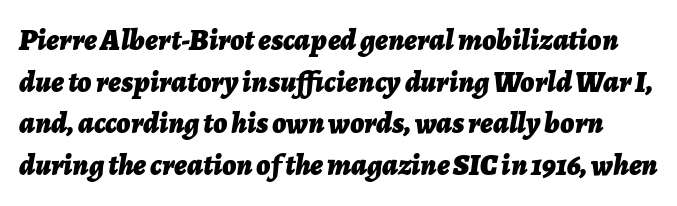
{"italic": "yes", "lean": "right", "slant_degrees": 7, "bold": "yes", "weight": "bold", "width": "normal", "stroke_contrast": "low", "x_height": "medium", "monospaced": "no", "underline": "no", "line_spacing": "normal", "line_spacing_ratio": 1.39, "letter_spacing": "normal", "letter_spacing_em": 0.0, "glyph_px": 30}
